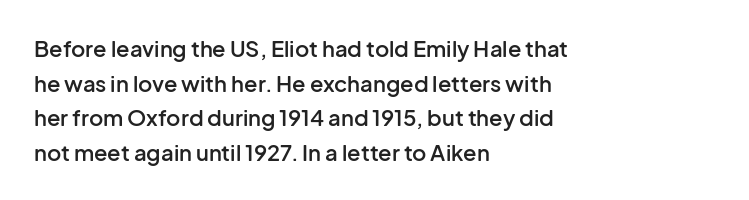
{"italic": "no", "bold": "semi", "underline": "no", "align": "left", "line_spacing": "normal", "line_spacing_ratio": 1.57, "letter_spacing": "normal", "letter_spacing_em": 0.0, "glyph_px": 22}
